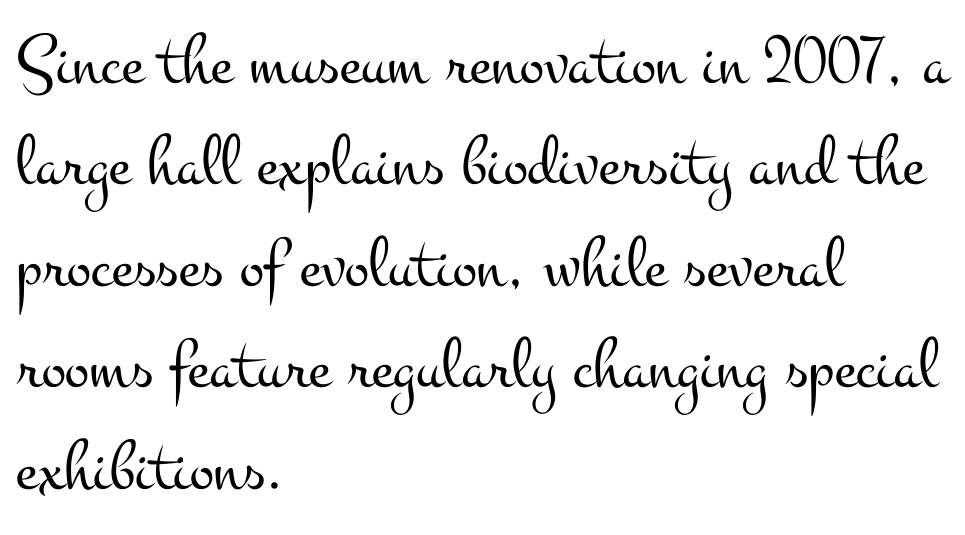
{"bold": "no", "weight": "light", "width": "wide", "stroke_contrast": "medium", "x_height": "small", "monospaced": "no", "underline": "no", "align": "left", "line_spacing": "normal", "line_spacing_ratio": 1.39, "letter_spacing": "normal", "letter_spacing_em": 0.0, "glyph_px": 73}
